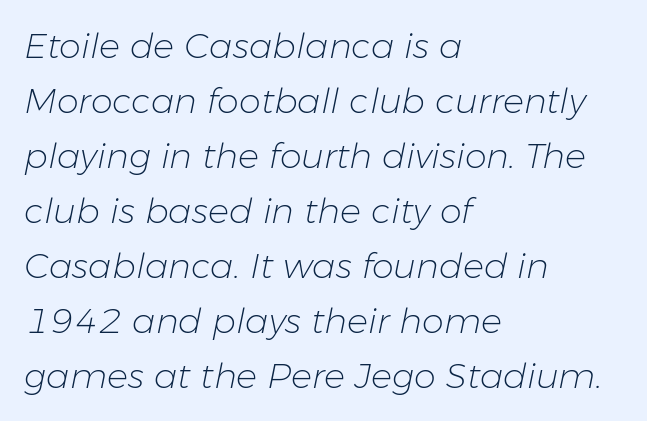
The image shows 35 px light type, italic (leaning right); set left-aligned, normal line spacing (1.57x), normal letter spacing, not underlined; low stroke contrast and a medium x-height.
